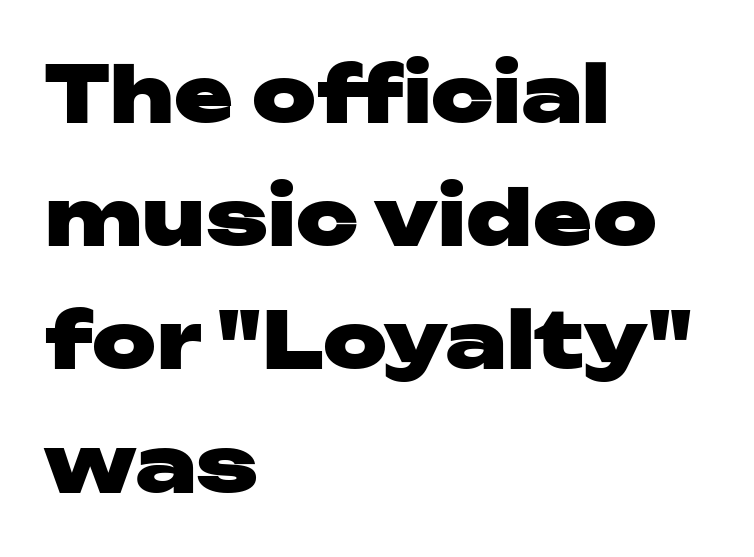
Q: Is the text bold? A: Yes.
Q: Is the text italic (slanted)? A: No, it is upright.
Q: Is the typeface a serif or a sans-serif typeface? A: Sans-serif.
Q: Is the text underlined? A: No.
Q: How is the paragraph aligned? A: Left-aligned.
Q: Is the spacing between letters normal or unusually wide? A: Normal.
Q: Is the spacing between lines tight, normal or loose? A: Normal.
Q: Width (condensed, normal, or wide)? A: Wide.
Q: Stroke contrast? A: Low.
Q: x-height? A: Medium.
Q: Monospaced? A: No.
